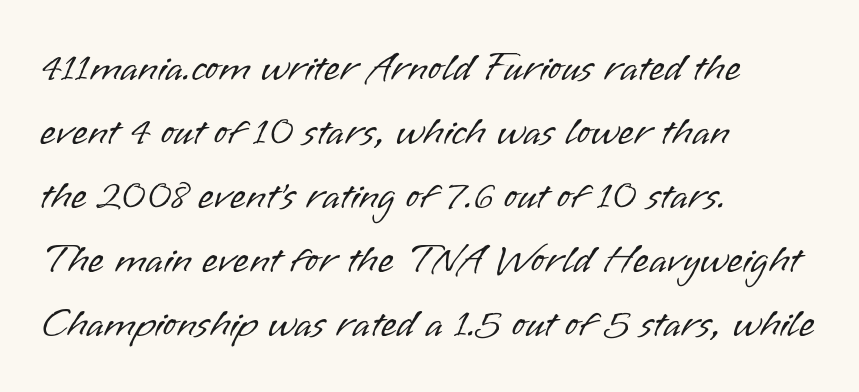
Q: Is the text bold? A: No.
Q: Is the text italic (slanted)? A: Yes.
Q: Is the typeface a serif or a sans-serif typeface? A: Sans-serif.
Q: Is the text underlined? A: No.
Q: How is the paragraph aligned? A: Left-aligned.
Q: Is the spacing between letters normal or unusually wide? A: Normal.
Q: Is the spacing between lines tight, normal or loose? A: Normal.
Q: Width (condensed, normal, or wide)? A: Normal.
Q: Stroke contrast? A: Low.
Q: x-height? A: Small.
Q: Monospaced? A: No.
